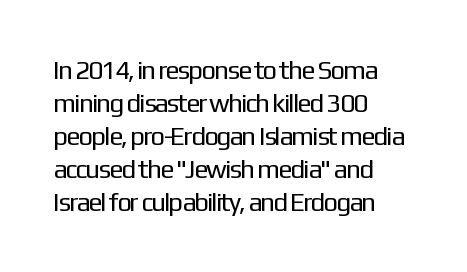
The image shows 26 px text type, upright; set left-aligned, normal line spacing (1.27x), normal letter spacing, not underlined.
